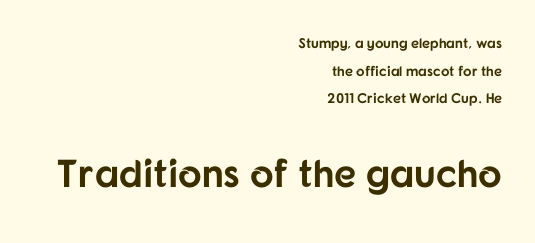
The image shows 39 px bold sans-serif type, upright; set right-aligned, loose line spacing (1.98x), normal letter spacing, not underlined; the second (bottom) block is 2.79x larger; low stroke contrast and a medium x-height.
